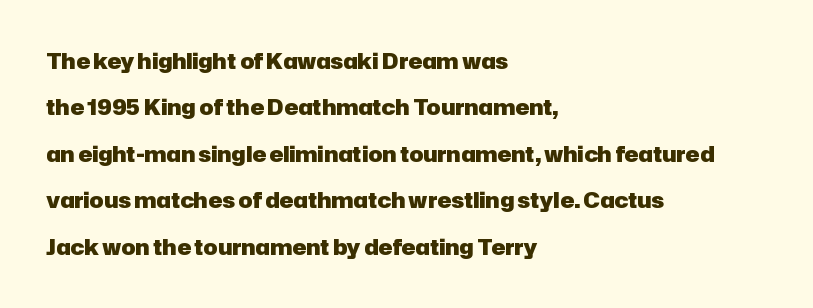
The image shows 21 px bold type, upright; set left-aligned, loose line spacing (2.21x), normal letter spacing, not underlined.
